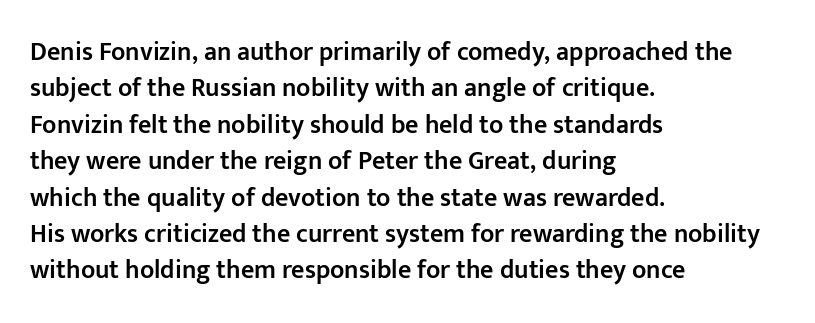
Each glyph is drawn with semibold strokes, heavier than normal yet not fully bold. Each word holds together tightly as a unit, with standard inter-letter gaps. These lines sit exactly where default settings would place them. Every row of glyphs begins at an identical x-position on the left.
